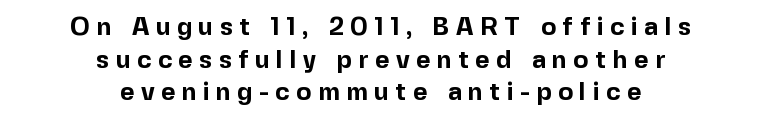
Q: Is the text bold? A: Yes.
Q: Is the text italic (slanted)? A: No, it is upright.
Q: Is the text underlined? A: No.
Q: How is the paragraph aligned? A: Centered.
Q: Is the spacing between letters normal or unusually wide? A: Unusually wide.
Q: Is the spacing between lines tight, normal or loose? A: Normal.
